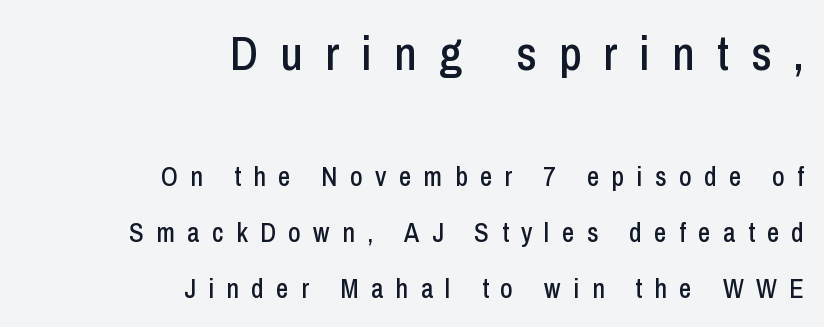
Q: Is the text italic (slanted)? A: No, it is upright.
Q: Is the typeface a serif or a sans-serif typeface? A: Sans-serif.
Q: Is the text underlined? A: No.
Q: How is the paragraph aligned? A: Right-aligned.
Q: Is the spacing between letters normal or unusually wide? A: Unusually wide.
Q: Is the spacing between lines tight, normal or loose? A: Loose.
Q: Which block of text is set in a larger size, the first (top) or the second (bottom)? A: The first (top) one.
Q: Width (condensed, normal, or wide)? A: Condensed.
Q: Stroke contrast? A: Low.
Q: x-height? A: Medium.
Q: Monospaced? A: No.
